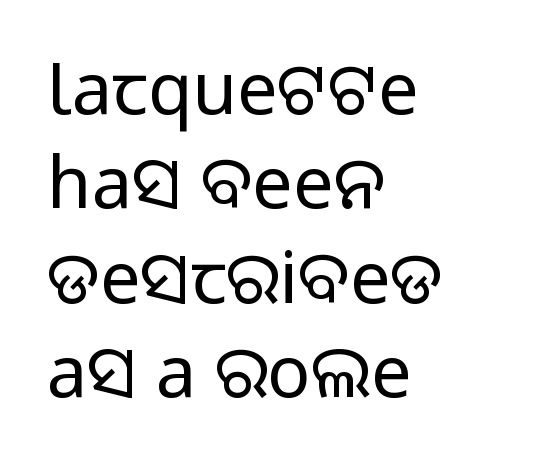
{"serif": "no", "italic": "no", "bold": "no", "weight": "regular", "width": "normal", "stroke_contrast": "low", "x_height": "medium", "monospaced": "no", "underline": "no", "align": "left", "line_spacing": "normal", "line_spacing_ratio": 1.31, "letter_spacing": "normal", "letter_spacing_em": 0.0, "glyph_px": 72}
